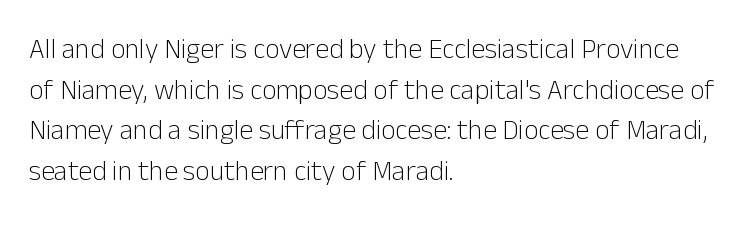
Q: Is the text bold? A: No.
Q: Is the text italic (slanted)? A: No, it is upright.
Q: Is the typeface a serif or a sans-serif typeface? A: Sans-serif.
Q: Is the text underlined? A: No.
Q: How is the paragraph aligned? A: Left-aligned.
Q: Is the spacing between letters normal or unusually wide? A: Normal.
Q: Is the spacing between lines tight, normal or loose? A: Normal.
Q: Width (condensed, normal, or wide)? A: Normal.
Q: Stroke contrast? A: Low.
Q: x-height? A: Medium.
Q: Monospaced? A: No.
